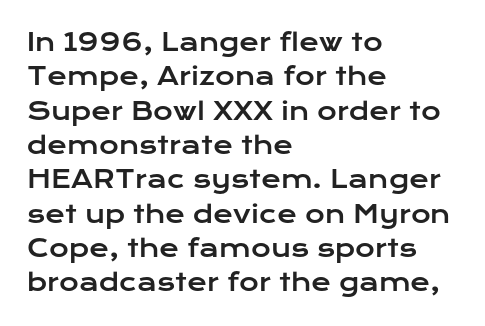
The rows are spaced the way most documents space them. Italic: no, the glyphs are upright roman. Reading down the block, your eye returns to a fixed left position each line. The words here are not underlined. Nothing unusual about the tracking: characters are spaced as the font intends.
